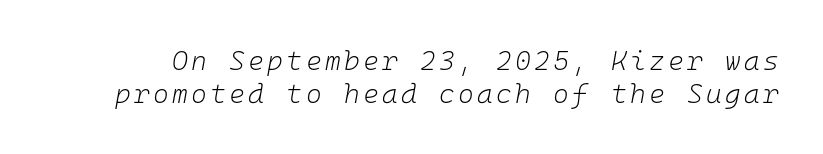
{"italic": "yes", "lean": "right", "slant_degrees": 10, "bold": "no", "underline": "no", "line_spacing_ratio": 1.21, "glyph_px": 27}
